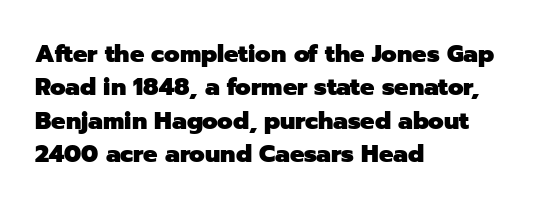
The image shows 24 px bold type, upright; set left-aligned, normal line spacing (1.39x), normal letter spacing, not underlined.
